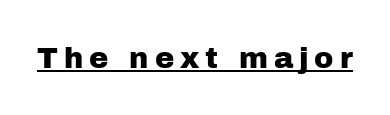
Q: Is the text italic (slanted)? A: No, it is upright.
Q: Is the typeface a serif or a sans-serif typeface? A: Sans-serif.
Q: Is the text underlined? A: Yes.
Q: Is the spacing between letters normal or unusually wide? A: Unusually wide.
Q: Width (condensed, normal, or wide)? A: Normal.
Q: Stroke contrast? A: Low.
Q: x-height? A: Medium.
Q: Monospaced? A: No.
